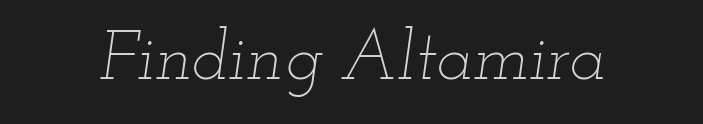
{"italic": "yes", "lean": "right", "slant_degrees": 12, "bold": "no", "weight": "thin", "width": "wide", "stroke_contrast": "low", "x_height": "small", "monospaced": "no", "underline": "no", "letter_spacing": "normal", "letter_spacing_em": 0.0, "glyph_px": 69}
